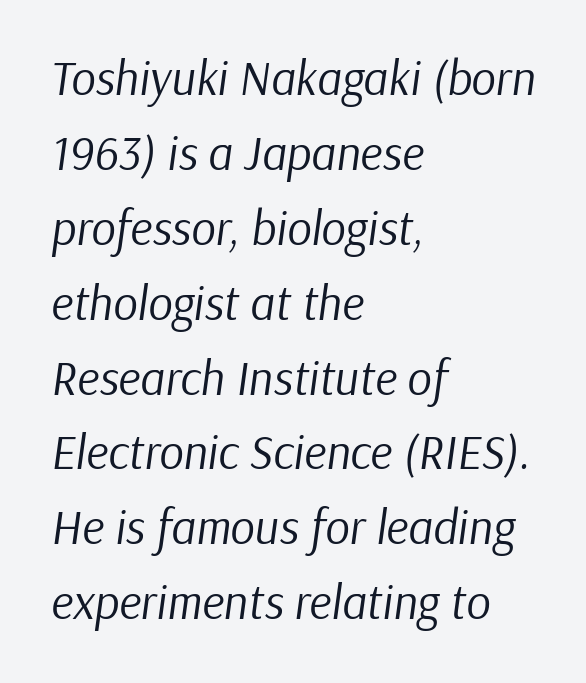
The space beneath each line is pristine and unruled. The lines in this sample share a left origin and differ only in where they stop. Characters follow at the spacing the type designer built in. The strokes are not fattened; the text isn't bold. Vertically, the passage feels balanced, rows spaced as you'd expect.
